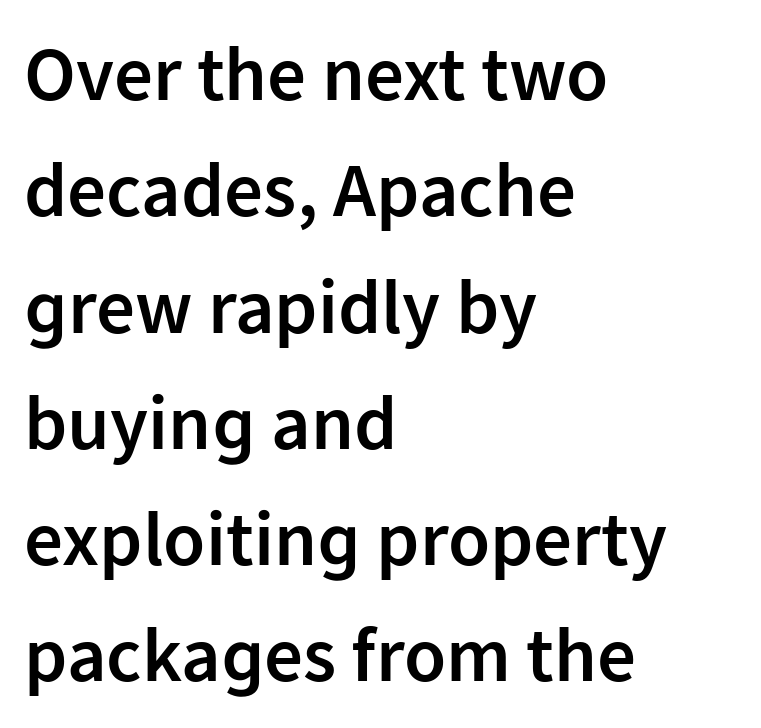
{"serif": "no", "italic": "no", "bold": "semi", "weight": "semibold", "width": "normal", "stroke_contrast": "low", "x_height": "medium", "monospaced": "no", "underline": "no", "align": "left", "line_spacing": "normal", "line_spacing_ratio": 1.51, "letter_spacing": "normal", "letter_spacing_em": 0.0, "glyph_px": 77}
